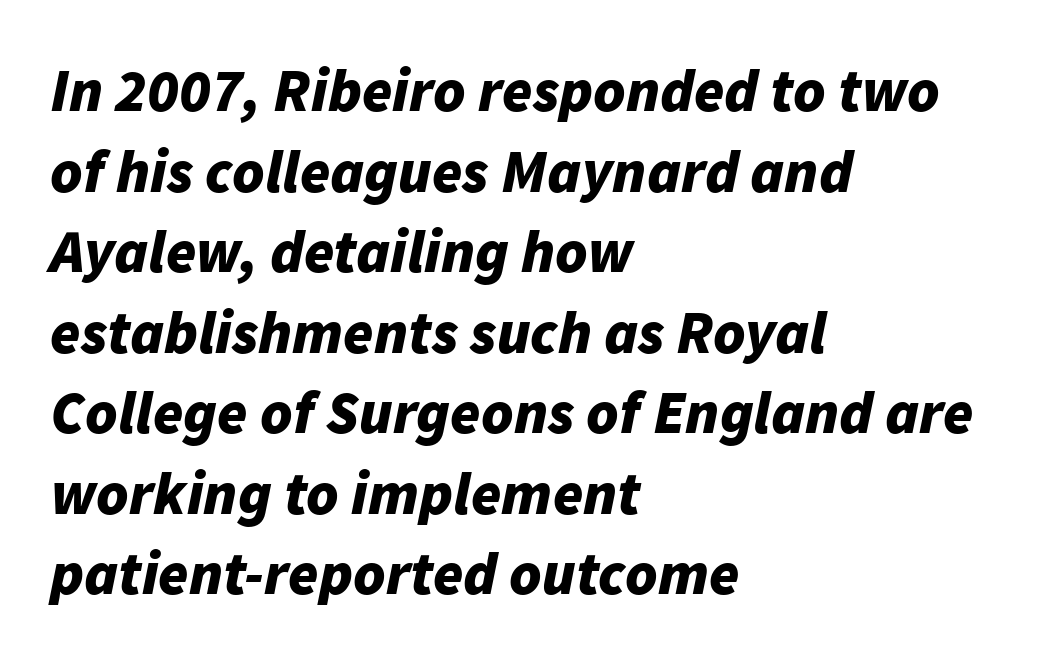
Q: Is the text bold? A: Yes.
Q: Is the text italic (slanted)? A: Yes, it leans right by about 11 degrees.
Q: Is the text underlined? A: No.
Q: How is the paragraph aligned? A: Left-aligned.
Q: Is the spacing between letters normal or unusually wide? A: Normal.
Q: Is the spacing between lines tight, normal or loose? A: Normal.
Q: Width (condensed, normal, or wide)? A: Normal.
Q: Stroke contrast? A: Low.
Q: x-height? A: Medium.
Q: Monospaced? A: No.
